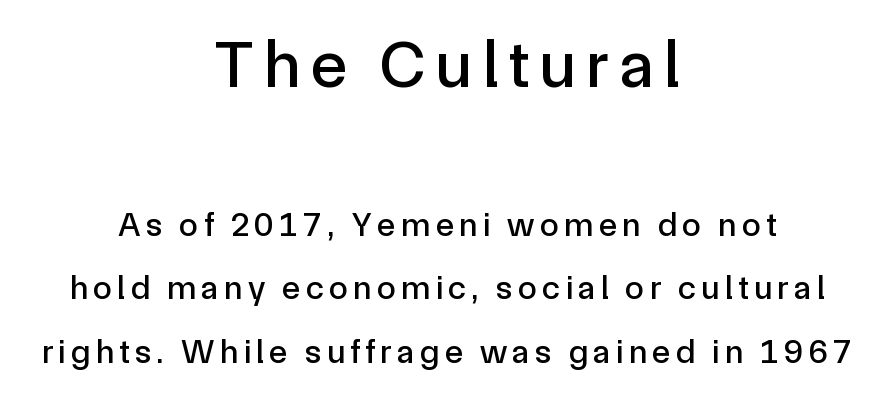
Letters rest on an invisible, unmarked baseline. Each letter keeps its own natural width here, so spacing adapts to shape. Centered paragraph, ragged on both sides. Stroke terminals: plain, sans-serif. Reading top to bottom, the characters get smaller at the block break. Characters remain perfectly vertical along every line.
